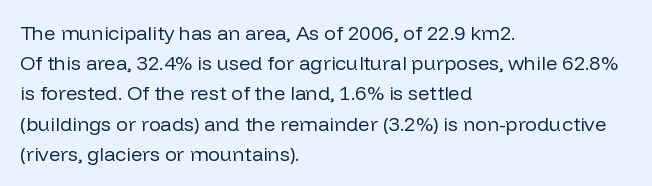
{"italic": "no", "bold": "no", "underline": "no", "align": "left", "line_spacing": "normal", "line_spacing_ratio": 1.51, "letter_spacing": "normal", "letter_spacing_em": 0.0, "glyph_px": 20}
